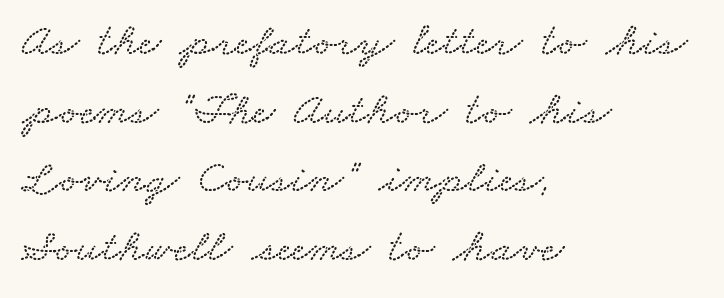
Q: Is the text underlined? A: No.
Q: How is the paragraph aligned? A: Left-aligned.
Q: Is the spacing between letters normal or unusually wide? A: Normal.
Q: Is the spacing between lines tight, normal or loose? A: Normal.
Q: Width (condensed, normal, or wide)? A: Wide.
Q: Stroke contrast? A: Low.
Q: x-height? A: Small.
Q: Monospaced? A: No.
